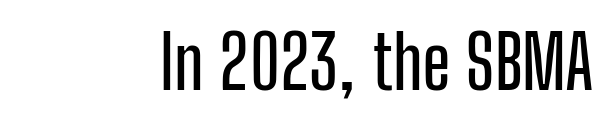
Q: Is the text italic (slanted)? A: No, it is upright.
Q: Is the typeface a serif or a sans-serif typeface? A: Sans-serif.
Q: Is the text underlined? A: No.
Q: Is the spacing between letters normal or unusually wide? A: Normal.
Q: Width (condensed, normal, or wide)? A: Condensed.
Q: Stroke contrast? A: Low.
Q: x-height? A: Medium.
Q: Monospaced? A: No.
